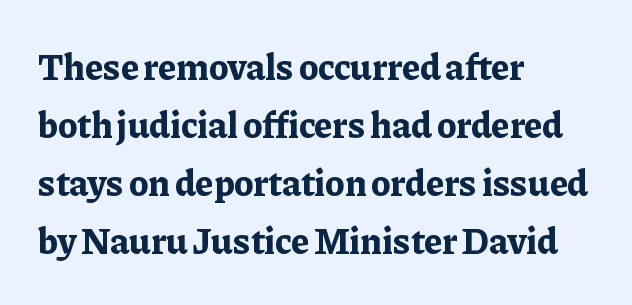
A classic flush-left, rag-right setting is used for this passage. These lines are rendered in a variable-pitch font. The letters are bold, with thick, heavy strokes. Letterform terminals end in serifs throughout the passage. The tracking reads as untouched default to a designer's eye. If you drew a line through each stem, it would be perfectly vertical.
